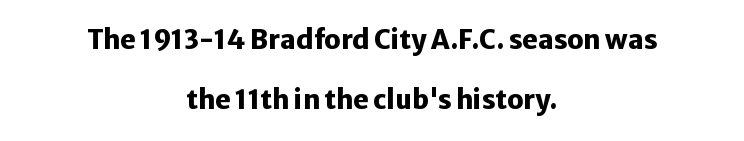
The image shows 26 px bold type, upright; set centered, loose line spacing (2.32x), normal letter spacing, not underlined.
